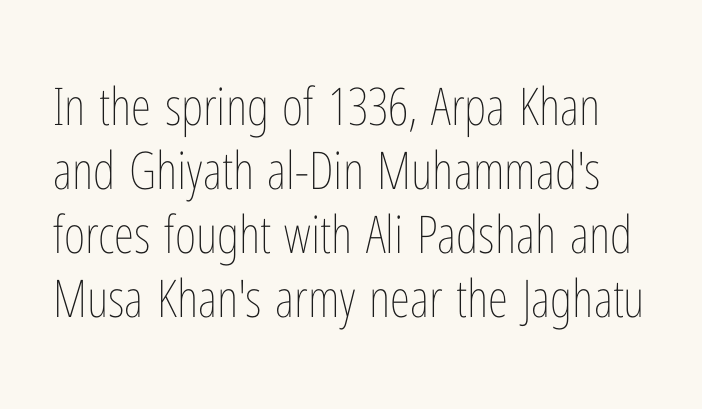
Q: Is the text bold? A: No.
Q: Is the text italic (slanted)? A: No, it is upright.
Q: Is the text underlined? A: No.
Q: Is the spacing between letters normal or unusually wide? A: Normal.
Q: Width (condensed, normal, or wide)? A: Condensed.
Q: Stroke contrast? A: Low.
Q: x-height? A: Medium.
Q: Monospaced? A: No.
